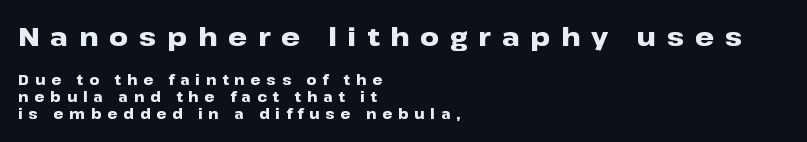
The image shows 26 px bold type, upright; set left-aligned, line spacing 1.21x, unusually wide letter spacing (+0.42 em), not underlined; the first (top) block is 1.86x larger.
